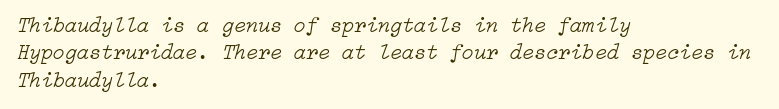
Q: Is the text bold? A: No.
Q: Is the text italic (slanted)? A: Yes, it leans right by about 15 degrees.
Q: Is the text underlined? A: No.
Q: How is the paragraph aligned? A: Left-aligned.
Q: Is the spacing between letters normal or unusually wide? A: Normal.
Q: Is the spacing between lines tight, normal or loose? A: Normal.
